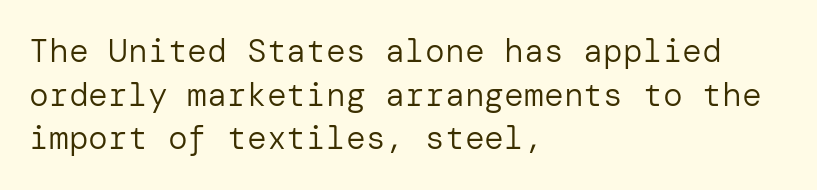
Is the letter spacing exaggerated? No — it looks like the ordinary default. Compared with a centered layout, this one pins lines to the left instead. If you drew a line through each stem, it would be perfectly vertical. Descenders hang freely into open space. The strokes are not fattened; the text isn't bold. Horizontal bands of white between lines are of average thickness.
